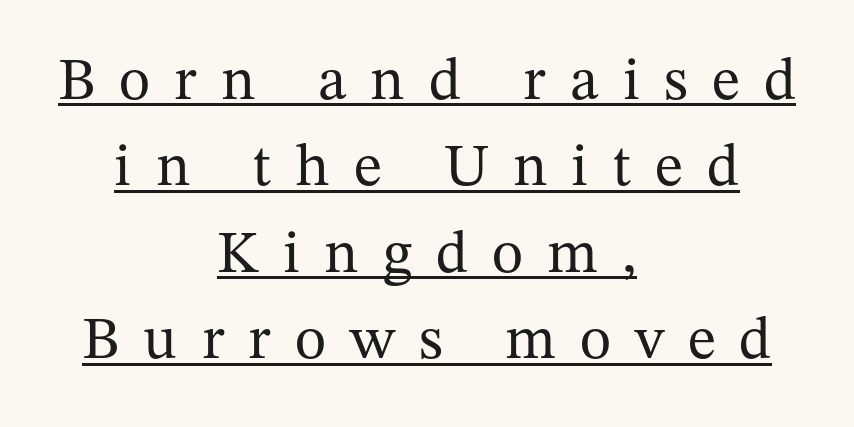
The rendering positions every line midway between the sides. Beneath each row of characters lies a ruled line. The letterforms sit at book weight or below. The rendering shows small feet on the letterforms — a serif design. Here the designer chose a conventional face with non-uniform glyph widths. One glance says typical: line gaps are just what's usual.
